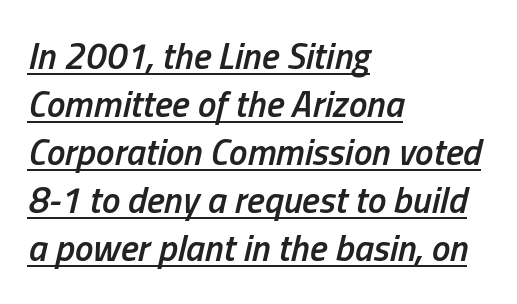
Does the leading feel generous? No, just average. Compared with an ordinary text face, these strokes are moderately heavier — a semibold. No extra tracking has been applied to these lines. If you drew a ruler down the left edge, every line would touch it. Every character sits at an angle, as italics do.
